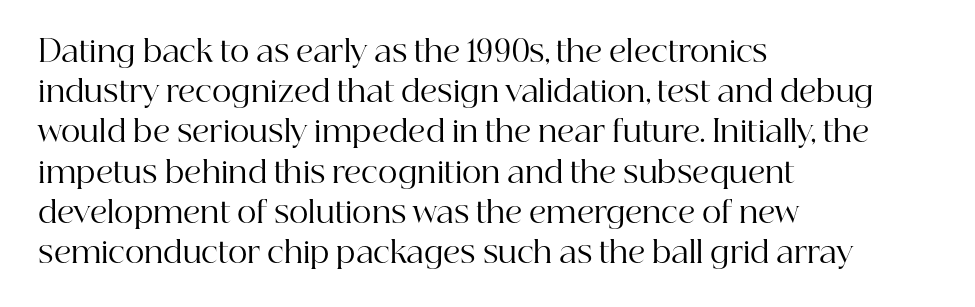
Q: Is the text bold? A: No.
Q: Is the text italic (slanted)? A: No, it is upright.
Q: Is the typeface a serif or a sans-serif typeface? A: Serif.
Q: Is the text underlined? A: No.
Q: How is the paragraph aligned? A: Left-aligned.
Q: Is the spacing between letters normal or unusually wide? A: Normal.
Q: Is the spacing between lines tight, normal or loose? A: Normal.
Q: Width (condensed, normal, or wide)? A: Normal.
Q: Stroke contrast? A: High.
Q: x-height? A: Medium.
Q: Monospaced? A: No.
